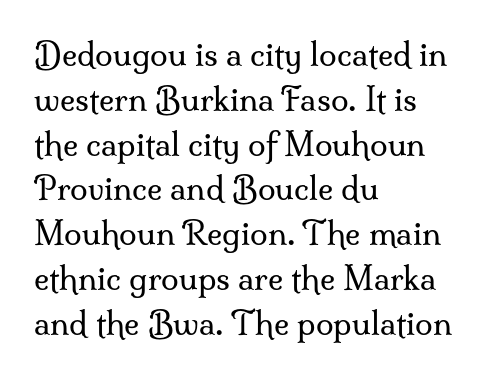
Q: Is the text bold? A: No.
Q: Is the text italic (slanted)? A: No, it is upright.
Q: Is the typeface a serif or a sans-serif typeface? A: Serif.
Q: Is the text underlined? A: No.
Q: How is the paragraph aligned? A: Left-aligned.
Q: Is the spacing between letters normal or unusually wide? A: Normal.
Q: Is the spacing between lines tight, normal or loose? A: Normal.
Q: Width (condensed, normal, or wide)? A: Normal.
Q: Stroke contrast? A: Medium.
Q: x-height? A: Small.
Q: Monospaced? A: No.
